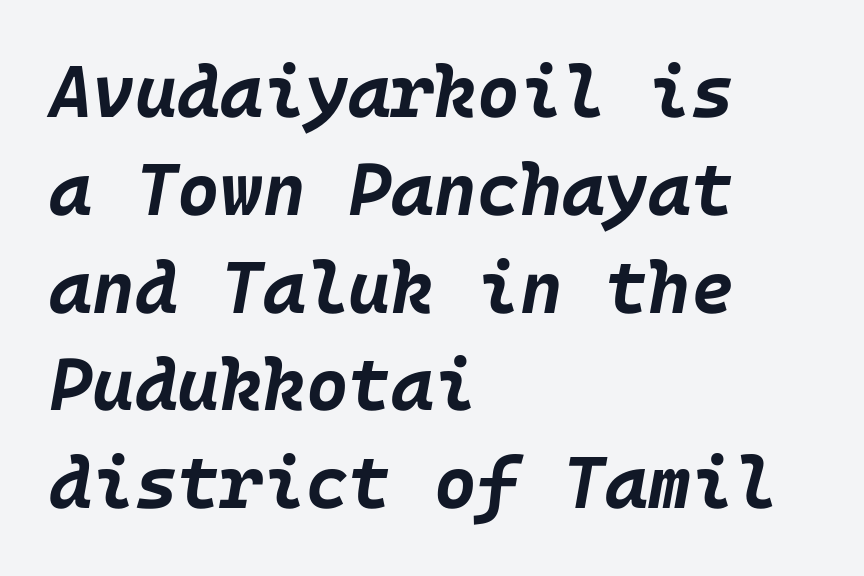
{"italic": "yes", "lean": "right", "slant_degrees": 10, "bold": "yes", "weight": "bold", "width": "normal", "stroke_contrast": "low", "x_height": "large", "underline": "no", "align": "left", "line_spacing": "normal", "line_spacing_ratio": 1.34, "letter_spacing": "normal", "letter_spacing_em": 0.0, "glyph_px": 73}
